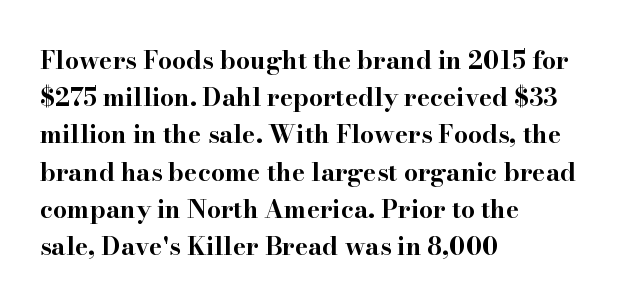
Italic: no, the glyphs are upright roman. Weight: bold. A typesetter would call this zero additional tracking. Does the copy run flush right? No — it runs flush left. In terms of leading, this rendering sits right in the middle. Quick note: underline off.
